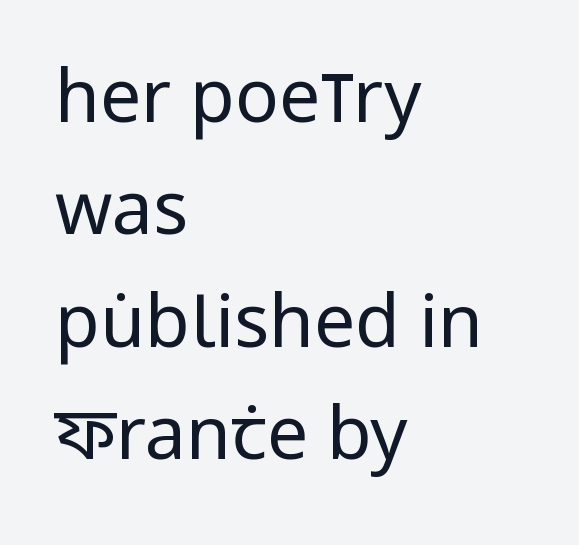
Q: Is the text bold? A: No.
Q: Is the text italic (slanted)? A: No, it is upright.
Q: Is the typeface a serif or a sans-serif typeface? A: Sans-serif.
Q: Is the text underlined? A: No.
Q: How is the paragraph aligned? A: Left-aligned.
Q: Is the spacing between letters normal or unusually wide? A: Normal.
Q: Is the spacing between lines tight, normal or loose? A: Normal.
Q: Width (condensed, normal, or wide)? A: Condensed.
Q: Stroke contrast? A: Low.
Q: x-height? A: Large.
Q: Monospaced? A: No.
